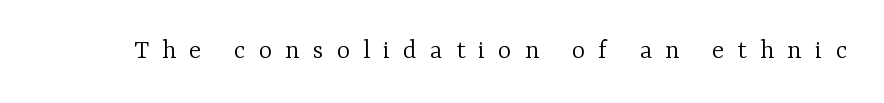
{"serif": "yes", "italic": "no", "bold": "no", "weight": "light", "width": "normal", "stroke_contrast": "low", "x_height": "medium", "monospaced": "no", "underline": "no", "letter_spacing": "wide", "letter_spacing_em": 0.47, "glyph_px": 28}
